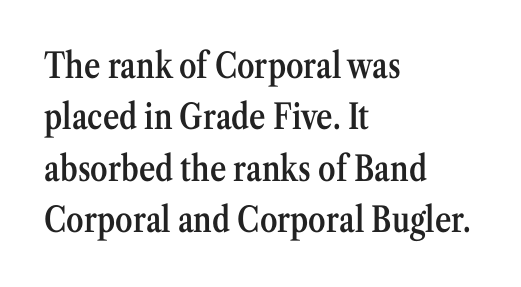
{"serif": "yes", "italic": "no", "bold": "semi", "weight": "semibold", "width": "condensed", "stroke_contrast": "medium", "x_height": "medium", "monospaced": "no", "underline": "no", "align": "left", "line_spacing": "normal", "line_spacing_ratio": 1.47, "letter_spacing": "normal", "letter_spacing_em": 0.0, "glyph_px": 35}
